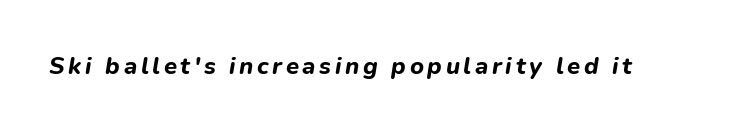
Yep, that's italic — everything's leaning. How heavy is the stroke? Heavy — this is a bold. Type without underlining.
